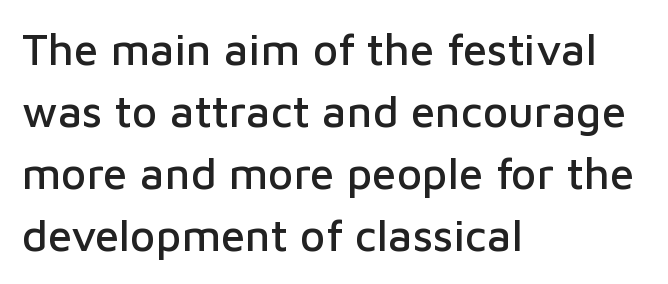
{"serif": "no", "italic": "no", "width": "normal", "stroke_contrast": "low", "x_height": "medium", "monospaced": "no", "underline": "no", "align": "left", "line_spacing": "normal", "line_spacing_ratio": 1.41, "letter_spacing": "normal", "letter_spacing_em": 0.0, "glyph_px": 44}
